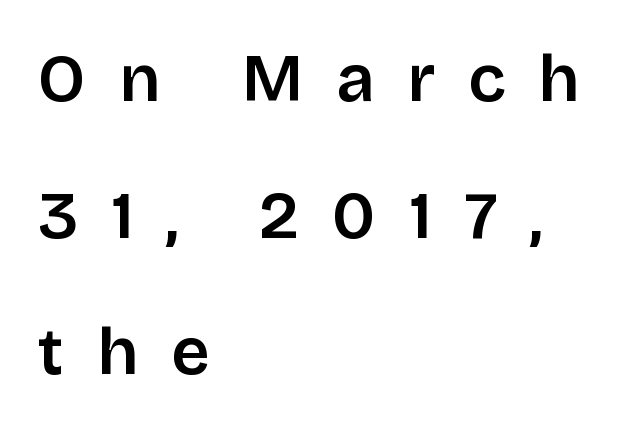
{"serif": "no", "italic": "no", "width": "normal", "stroke_contrast": "low", "x_height": "large", "monospaced": "no", "underline": "no", "align": "left", "line_spacing": "loose", "line_spacing_ratio": 2.04, "letter_spacing": "wide", "letter_spacing_em": 0.49, "glyph_px": 67}
